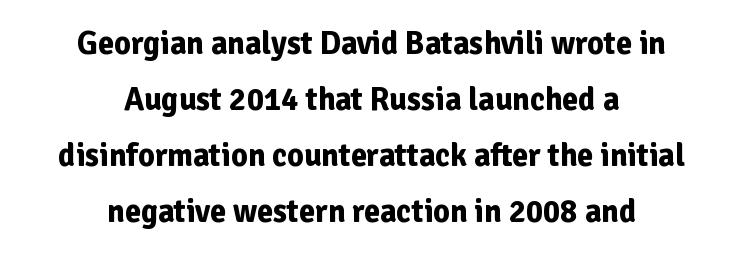
The image shows 32 px bold sans-serif type, upright; set centered, line spacing 1.75x, normal letter spacing, not underlined; low stroke contrast and a medium x-height.
